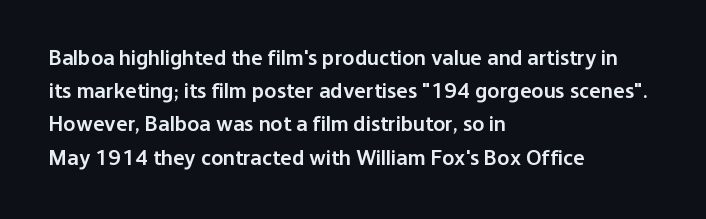
The image shows 22 px text type, upright; set left-aligned, normal line spacing (1.51x), normal letter spacing, not underlined.
